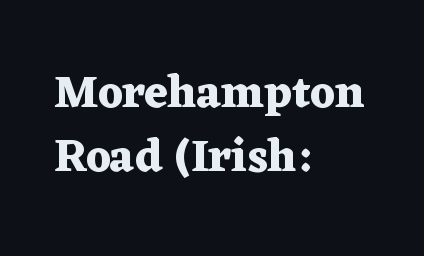
Q: Is the text bold? A: Yes.
Q: Is the text italic (slanted)? A: No, it is upright.
Q: Is the typeface a serif or a sans-serif typeface? A: Serif.
Q: Is the text underlined? A: No.
Q: How is the paragraph aligned? A: Left-aligned.
Q: Is the spacing between letters normal or unusually wide? A: Normal.
Q: Is the spacing between lines tight, normal or loose? A: Normal.
Q: Width (condensed, normal, or wide)? A: Wide.
Q: Stroke contrast? A: Medium.
Q: x-height? A: Medium.
Q: Monospaced? A: No.
